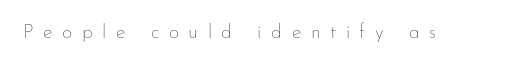
Q: Is the text bold? A: No.
Q: Is the text italic (slanted)? A: No, it is upright.
Q: Is the text underlined? A: No.
Q: Is the spacing between letters normal or unusually wide? A: Unusually wide.
